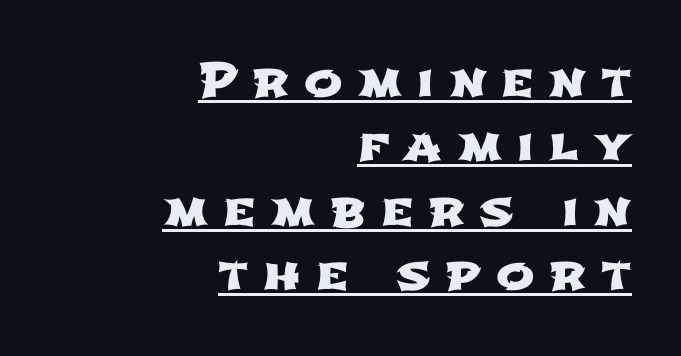
Each new line begins a customary step beneath the previous one. The letters carry no serifs — their stems end cleanly without finishing strokes. Spacing between characters has been opened up far beyond the box default. You could not count columns in this text — the font is proportionally spaced.
